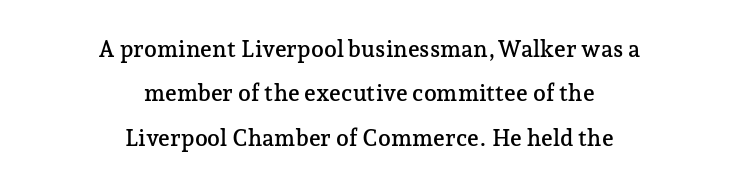
The image shows 23 px text type, upright; set centered, loose line spacing (1.93x), normal letter spacing, not underlined.
